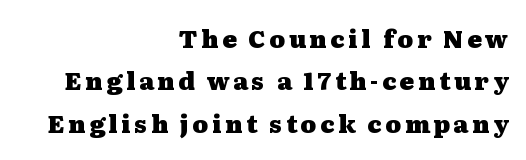
Q: Is the text bold? A: Yes.
Q: Is the text italic (slanted)? A: No, it is upright.
Q: Is the text underlined? A: No.
Q: How is the paragraph aligned? A: Right-aligned.
